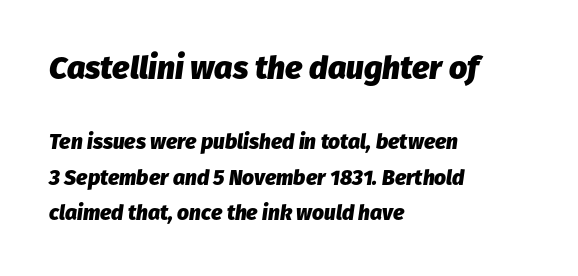
{"italic": "yes", "lean": "right", "slant_degrees": 8, "bold": "yes", "weight": "heavy", "width": "normal", "stroke_contrast": "low", "x_height": "medium", "monospaced": "no", "underline": "no", "align": "left", "line_spacing": "normal", "line_spacing_ratio": 1.7, "letter_spacing": "normal", "letter_spacing_em": 0.0, "larger_block": "first", "size_ratio": 1.52, "glyph_px": 32}
